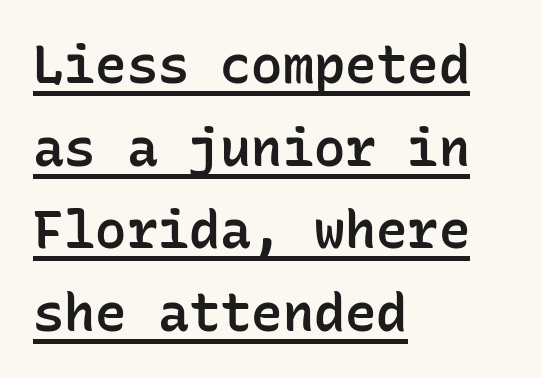
The image shows 52 px semibold sans-serif type, upright, monospaced; set left-aligned, normal line spacing (1.59x), normal letter spacing, underlined; low stroke contrast and a medium x-height.
